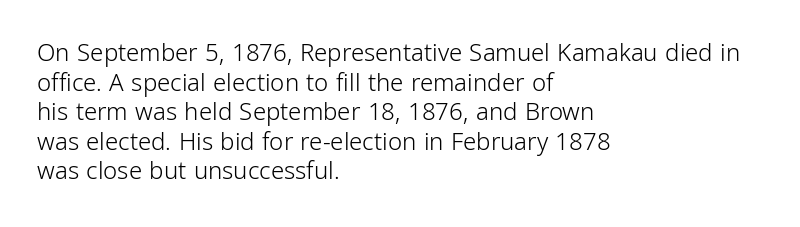
{"italic": "no", "bold": "no", "underline": "no", "align": "left", "line_spacing_ratio": 1.23, "letter_spacing": "normal", "letter_spacing_em": 0.0, "glyph_px": 24}
